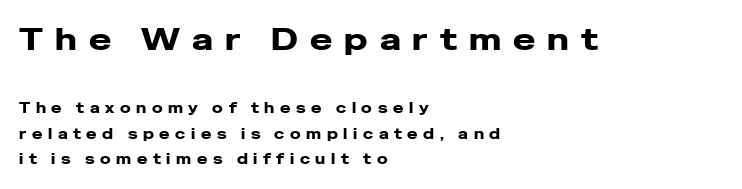
{"serif": "no", "italic": "no", "bold": "yes", "weight": "heavy", "width": "wide", "stroke_contrast": "low", "x_height": "medium", "monospaced": "no", "underline": "no", "align": "left", "line_spacing_ratio": 1.83, "letter_spacing": "wide", "letter_spacing_em": 0.4, "larger_block": "first", "size_ratio": 2.14, "glyph_px": 30}
